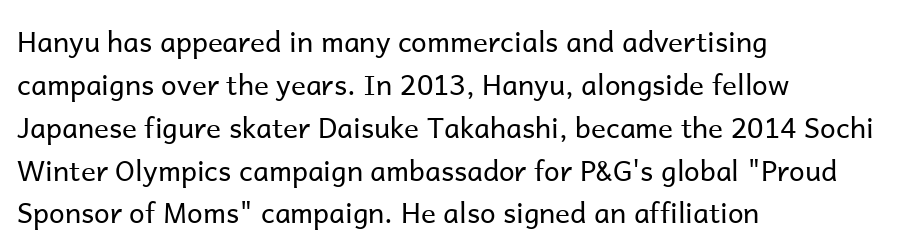
Is this a fixed-width face? No — the glyphs have proportional, varying widths. The specimen reads as upright at a glance. Notice how descenders clear the ascenders below comfortably — that's standard leading. The rendering anchors every line to the left-hand side. The letters look calm and open, with moderate or lighter stems. This rendering employs a face without finishing strokes, i.e., a sans-serif.
